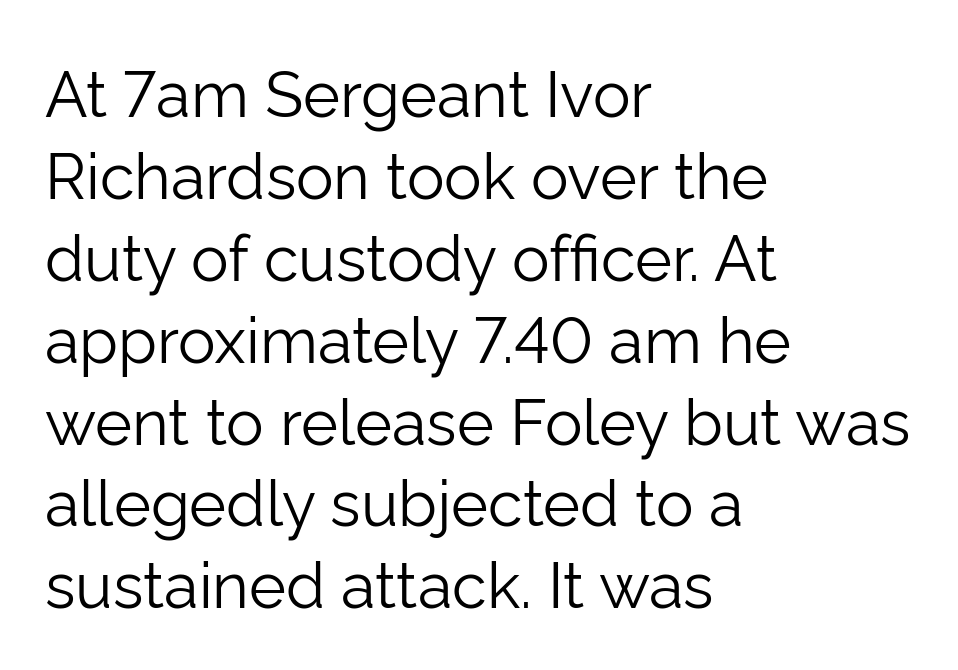
Inter-character spacing is left at the font's built-in metrics. Think of a printed novel: that variable character pitch is what you see here. Vertically, the passage feels balanced, rows spaced as you'd expect. The strokes are not fattened; the text isn't bold. Short and long lines alike share a common starting point at left.
